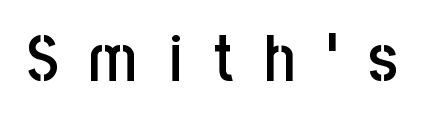
The image shows 65 px semibold, condensed sans-serif type, upright; set unusually wide letter spacing (+0.48 em), not underlined; low stroke contrast and a large x-height.
